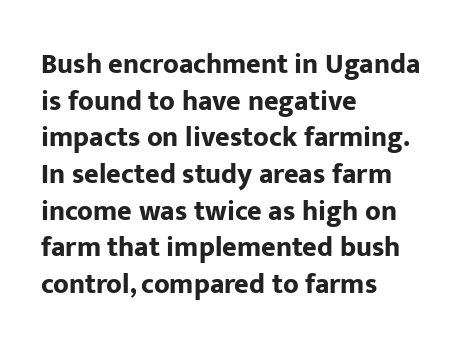
Compared with typical paragraphs, the rows here are spaced about the same. Is this a fixed-width face? No — the glyphs have proportional, varying widths. The line texture is even and compact thanks to regular tracking. Each glyph is drawn with heavy, bold strokes.
